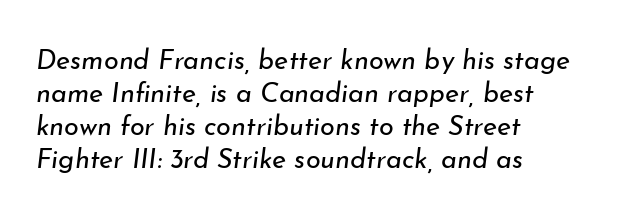
The lines are quadded left. Honestly, the letter spacing is just normal — you wouldn't notice it. Stroke mass is kept to a normal reading level or below. Clear beneath every line of the passage. Would a proofreader flag this as italicized? Yes.
